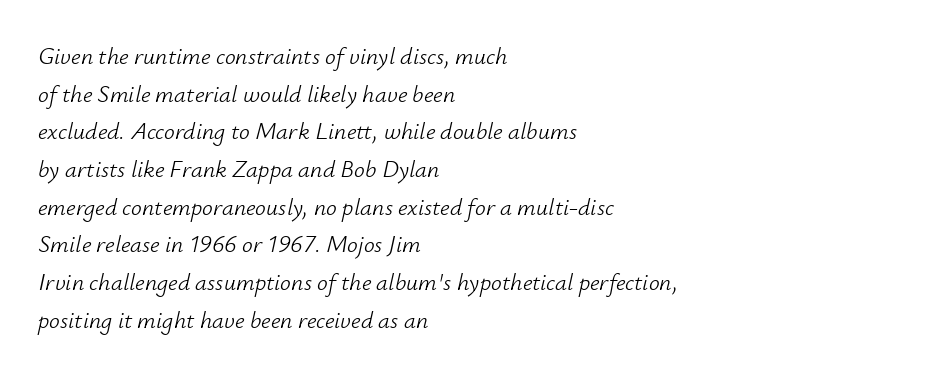
Q: Is the text bold? A: No.
Q: Is the text italic (slanted)? A: Yes, it leans right by about 12 degrees.
Q: Is the text underlined? A: No.
Q: How is the paragraph aligned? A: Left-aligned.
Q: Is the spacing between letters normal or unusually wide? A: Normal.
Q: Is the spacing between lines tight, normal or loose? A: Normal.
